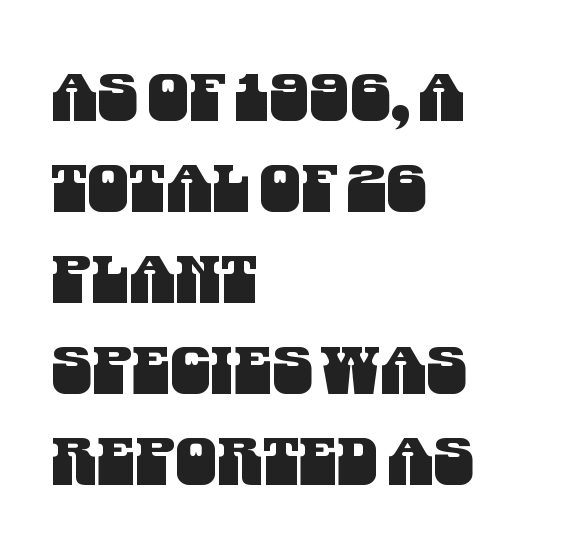
No word sits above an underline. These lines are composed in type without serifs. Tracking value appears to be zero — textbook default spacing. Spacing verdict: proportional, widths tailored to each character. In terms of leading, this rendering sits right in the middle. Which margin do the lines hug? The left one — the right edge is uneven.
